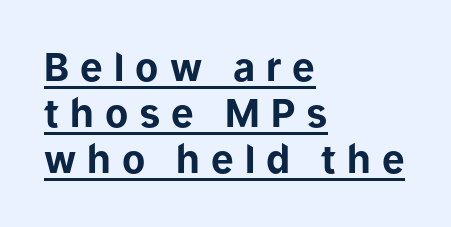
{"serif": "no", "italic": "no", "bold": "yes", "weight": "bold", "width": "normal", "stroke_contrast": "low", "x_height": "medium", "monospaced": "no", "underline": "yes", "align": "left", "line_spacing_ratio": 1.21, "letter_spacing": "wide", "letter_spacing_em": 0.29, "glyph_px": 38}
